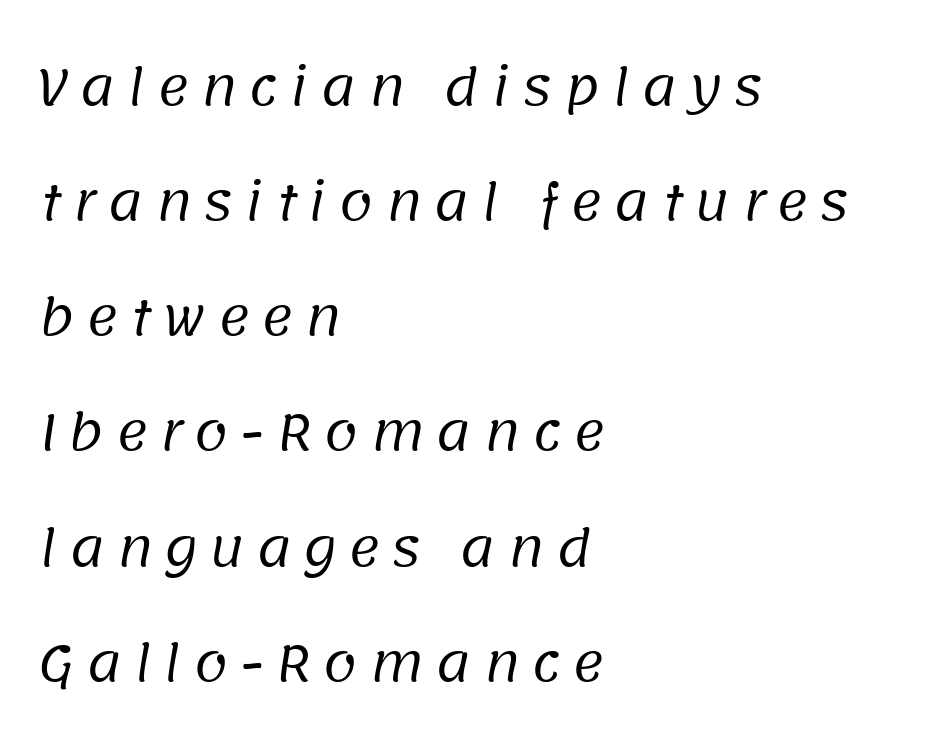
Q: Is the text bold? A: No.
Q: Is the typeface a serif or a sans-serif typeface? A: Sans-serif.
Q: Is the text underlined? A: No.
Q: How is the paragraph aligned? A: Left-aligned.
Q: Is the spacing between letters normal or unusually wide? A: Unusually wide.
Q: Is the spacing between lines tight, normal or loose? A: Loose.
Q: Width (condensed, normal, or wide)? A: Normal.
Q: Stroke contrast? A: Low.
Q: x-height? A: Large.
Q: Monospaced? A: No.
